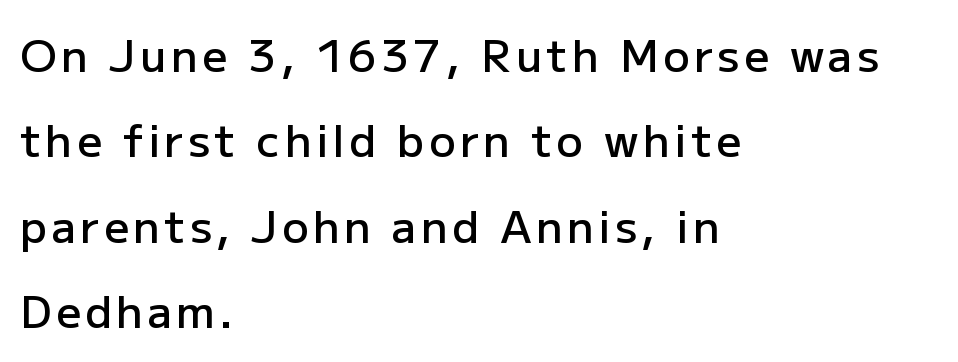
Is there much room between lines? Yes — plenty of vertical air separates them. A semibold gives these letters moderate extra thickness, short of bold. Does the type have serifs? No, each stem ends abruptly. This is the regular roman posture of the typeface. The face used here is proportionally spaced, like ordinary book or web type.
